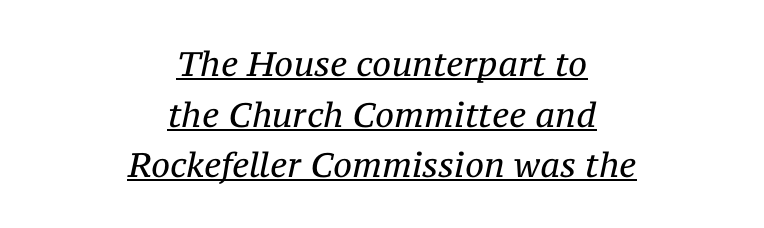
The passage shown leans; its letterforms are oblique. Here the designer chose a conventional face with non-uniform glyph widths. The whitespace from short lines is split evenly between both sides. A serif font was chosen for this passage. Bold? No — there's no thickening of the strokes. A typographer would call this underscored text.
